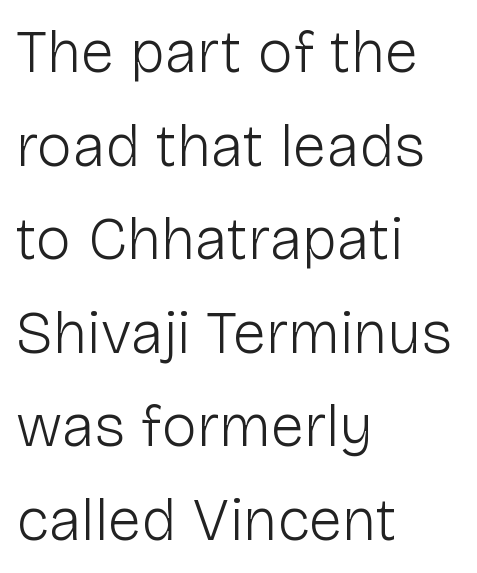
Q: Is the text bold? A: No.
Q: Is the text italic (slanted)? A: No, it is upright.
Q: Is the typeface a serif or a sans-serif typeface? A: Sans-serif.
Q: Is the text underlined? A: No.
Q: How is the paragraph aligned? A: Left-aligned.
Q: Is the spacing between letters normal or unusually wide? A: Normal.
Q: Is the spacing between lines tight, normal or loose? A: Normal.
Q: Width (condensed, normal, or wide)? A: Normal.
Q: Stroke contrast? A: Low.
Q: x-height? A: Medium.
Q: Monospaced? A: No.
